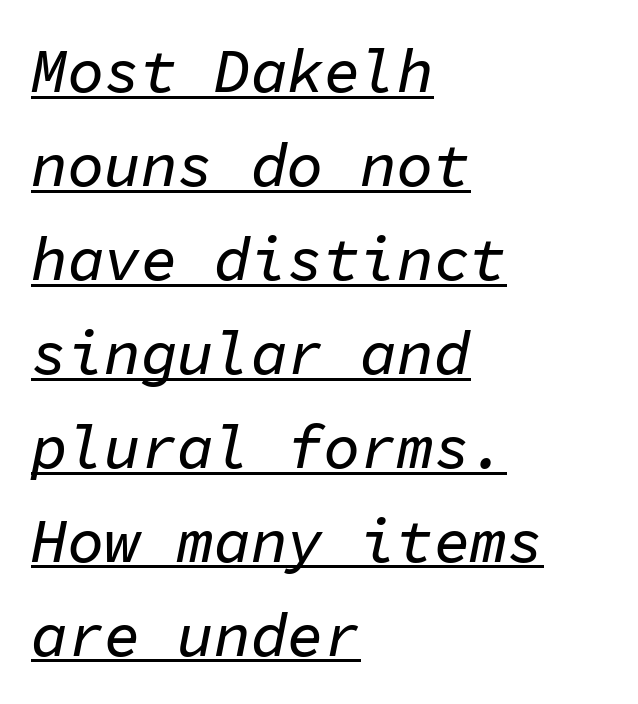
Q: Is the text italic (slanted)? A: Yes, it leans right by about 11 degrees.
Q: Is the text underlined? A: Yes.
Q: How is the paragraph aligned? A: Left-aligned.
Q: Is the spacing between letters normal or unusually wide? A: Normal.
Q: Is the spacing between lines tight, normal or loose? A: Normal.
Q: Width (condensed, normal, or wide)? A: Normal.
Q: Stroke contrast? A: Low.
Q: x-height? A: Medium.
Q: Monospaced? A: Yes.
